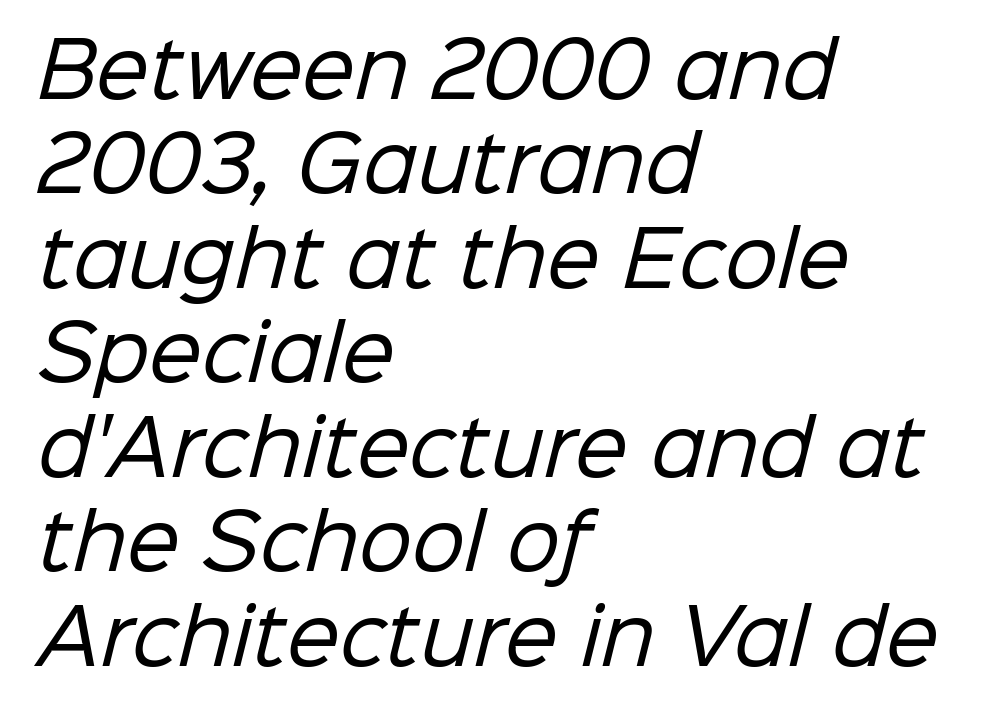
Teacher's note: observe the even left margin — that is flush-left alignment. Compared with typical body copy, the letter spacing here is the same. Does the leading feel generous? No, just average. Varying glyph widths throughout — classic text-font behaviour. Bare-footed words on every line.
